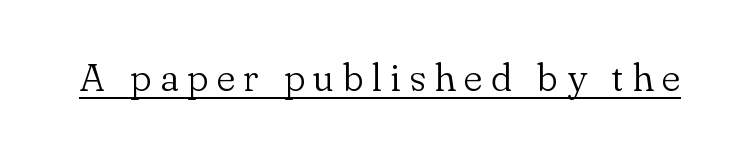
Q: Is the text bold? A: No.
Q: Is the text italic (slanted)? A: No, it is upright.
Q: Is the typeface a serif or a sans-serif typeface? A: Serif.
Q: Is the text underlined? A: Yes.
Q: Is the spacing between letters normal or unusually wide? A: Unusually wide.
Q: Width (condensed, normal, or wide)? A: Normal.
Q: Stroke contrast? A: Low.
Q: x-height? A: Small.
Q: Monospaced? A: No.
